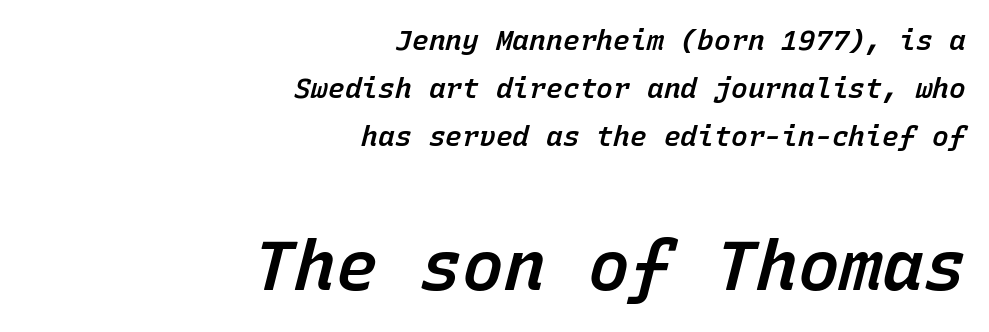
{"italic": "yes", "lean": "right", "slant_degrees": 15, "bold": "semi", "weight": "semibold", "width": "normal", "stroke_contrast": "low", "x_height": "medium", "monospaced": "yes", "underline": "no", "align": "right", "line_spacing_ratio": 1.72, "letter_spacing": "normal", "letter_spacing_em": 0.0, "larger_block": "second", "size_ratio": 2.5, "glyph_px": 70}
